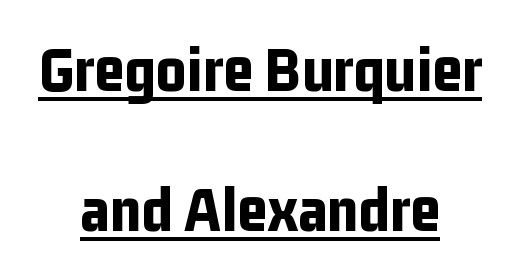
The image shows 65 px bold, condensed sans-serif type, upright; set centered, loose line spacing (2.15x), normal letter spacing, underlined; low stroke contrast and a medium x-height.
